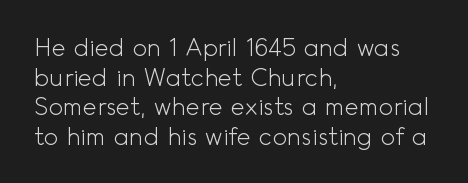
Words appear dense and cohesive because spacing is normal. Stem width sits at or under what a default text font uses. Honestly, there is no underline to notice here at all. The lettering stays uniformly vertical, giving the passage a roman look.
